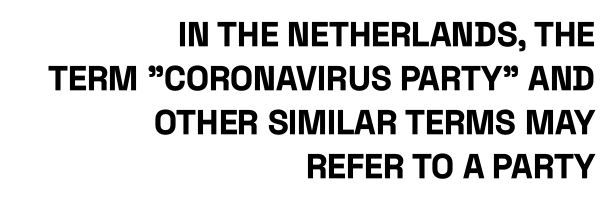
Q: Is the text bold? A: Yes.
Q: Is the text italic (slanted)? A: No, it is upright.
Q: Is the typeface a serif or a sans-serif typeface? A: Sans-serif.
Q: Is the text underlined? A: No.
Q: How is the paragraph aligned? A: Right-aligned.
Q: Is the spacing between letters normal or unusually wide? A: Normal.
Q: Is the spacing between lines tight, normal or loose? A: Normal.
Q: Width (condensed, normal, or wide)? A: Condensed.
Q: Stroke contrast? A: Low.
Q: x-height? A: Large.
Q: Monospaced? A: No.
